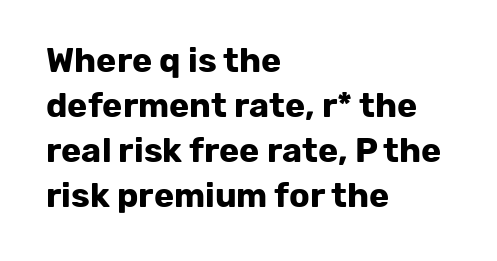
The rows are spaced the way most documents space them. The typeface chosen for these lines omits serifs. The letterforms sit shoulder to shoulder at normal distance. Any mark beneath the type? The region is blank.
